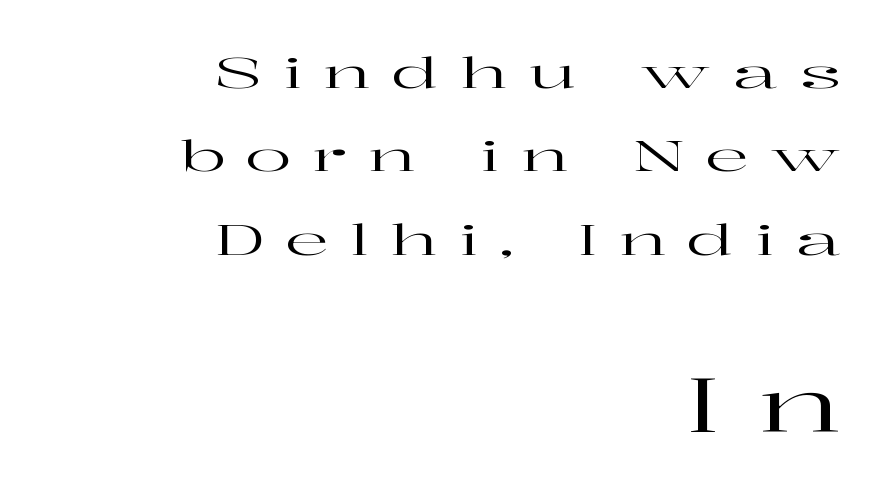
{"serif": "yes", "italic": "no", "width": "wide", "stroke_contrast": "high", "x_height": "medium", "monospaced": "no", "underline": "no", "align": "right", "line_spacing": "loose", "line_spacing_ratio": 1.94, "letter_spacing": "wide", "letter_spacing_em": 0.49, "larger_block": "second", "size_ratio": 1.74, "glyph_px": 75}
